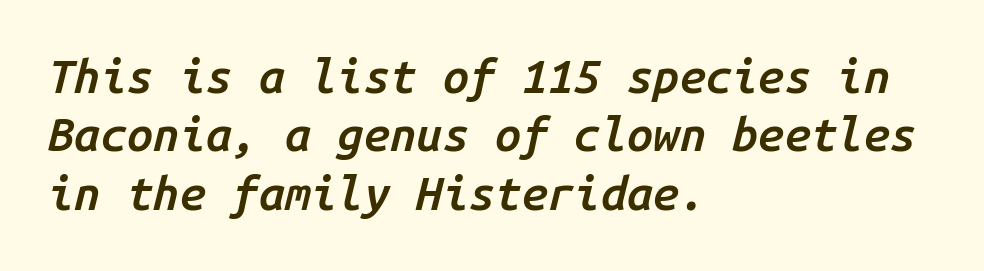
Q: Is the text bold? A: Semi-bold.
Q: Is the text italic (slanted)? A: Yes, it leans right by about 14 degrees.
Q: Is the text underlined? A: No.
Q: How is the paragraph aligned? A: Left-aligned.
Q: Is the spacing between letters normal or unusually wide? A: Normal.
Q: Width (condensed, normal, or wide)? A: Normal.
Q: Stroke contrast? A: Low.
Q: x-height? A: Medium.
Q: Monospaced? A: Yes.
